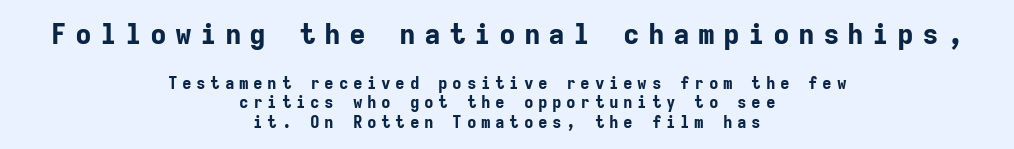
The image shows 28 px bold sans-serif type, upright, monospaced; set centered, line spacing 1.22x, unusually wide letter spacing (+0.29 em), not underlined; the first (top) block is 1.75x larger; low stroke contrast and a medium x-height.
